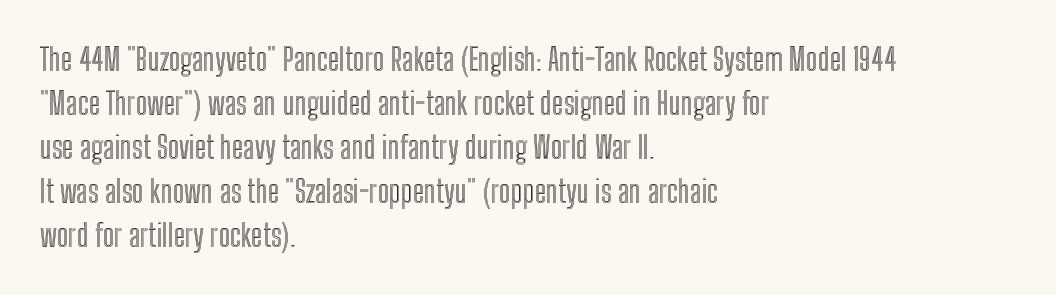
The image shows 31 px condensed type, upright; set left-aligned, normal line spacing (1.42x), normal letter spacing, not underlined; a medium x-height.
